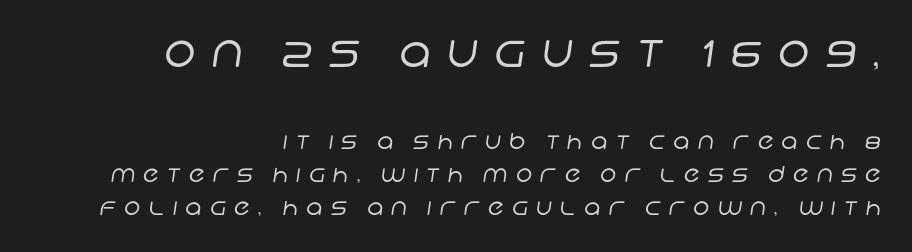
Quick note: interline space is typical. Type without underlining. Nope, no serifs anywhere on these letters. Typesetter's note — upper block bumped up in size, lower block left smaller.
